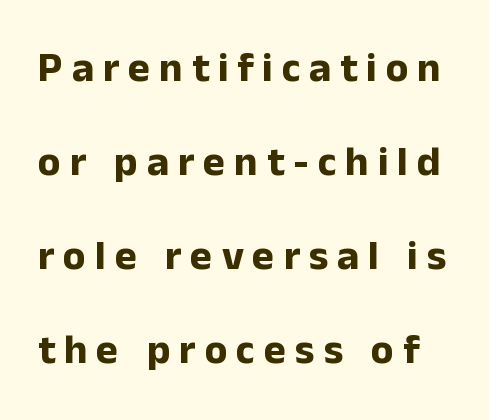
The image shows 42 px bold sans-serif type, upright; set loose line spacing (2.24x), unusually wide letter spacing (+0.21 em), not underlined; low stroke contrast and a medium x-height.
